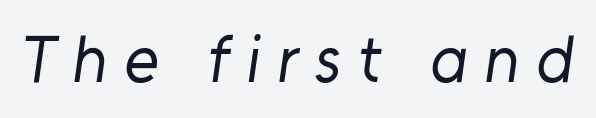
{"serif": "no", "bold": "no", "weight": "regular", "width": "normal", "stroke_contrast": "low", "x_height": "medium", "monospaced": "no", "underline": "no", "letter_spacing": "wide", "letter_spacing_em": 0.25, "glyph_px": 66}
